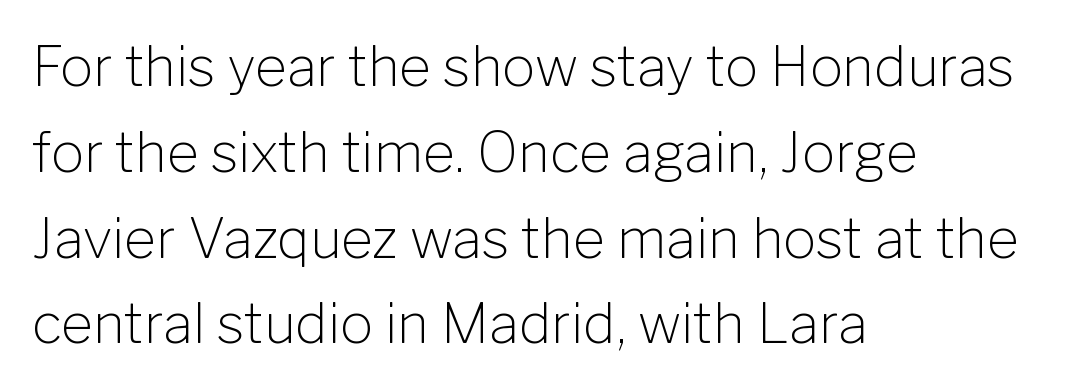
Does extra space separate the letters? No, they use regular spacing. Line spacing here is normal. A student would call this left alignment; a typographer would say flush left, rag right. The letters advance in unequal steps, a hallmark of proportional type. Rendered with straight, roman letterforms.
